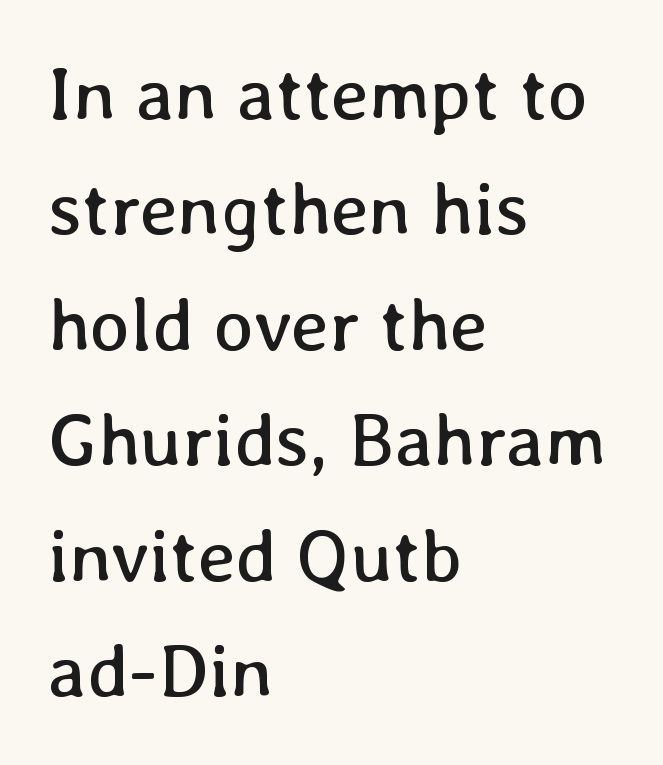
Q: Is the text bold? A: No.
Q: Is the text italic (slanted)? A: No, it is upright.
Q: Is the text underlined? A: No.
Q: How is the paragraph aligned? A: Left-aligned.
Q: Is the spacing between letters normal or unusually wide? A: Normal.
Q: Is the spacing between lines tight, normal or loose? A: Normal.
Q: Width (condensed, normal, or wide)? A: Normal.
Q: Stroke contrast? A: Low.
Q: x-height? A: Medium.
Q: Monospaced? A: No.
